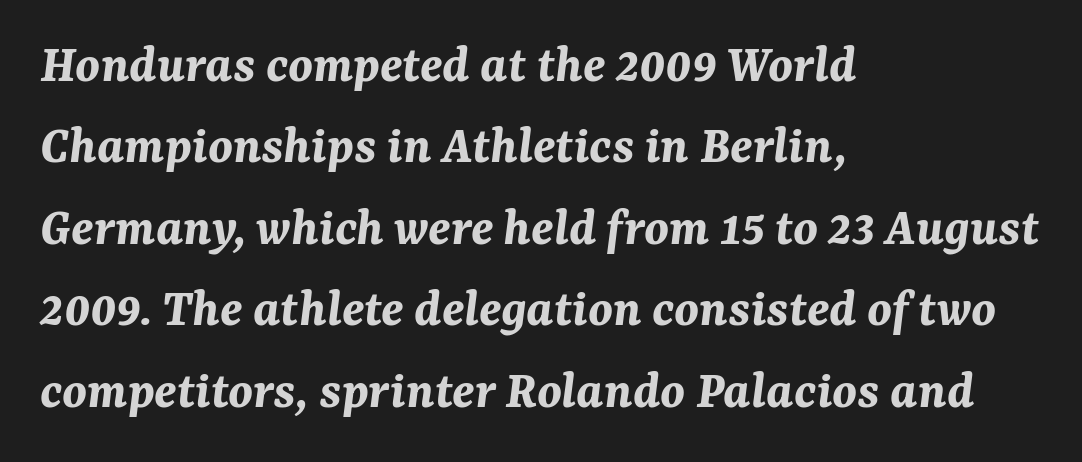
The image shows 55 px bold type, italic (leaning right); set left-aligned, normal line spacing (1.48x), normal letter spacing, not underlined; medium stroke contrast and a medium x-height.
